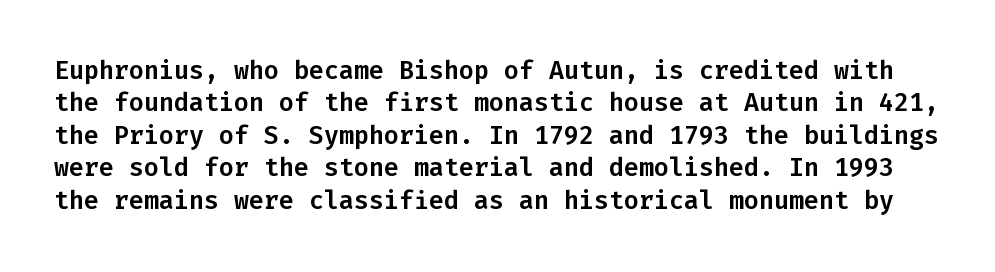
Q: Is the text italic (slanted)? A: No, it is upright.
Q: Is the text underlined? A: No.
Q: Is the spacing between letters normal or unusually wide? A: Normal.
Q: Is the spacing between lines tight, normal or loose? A: Normal.
